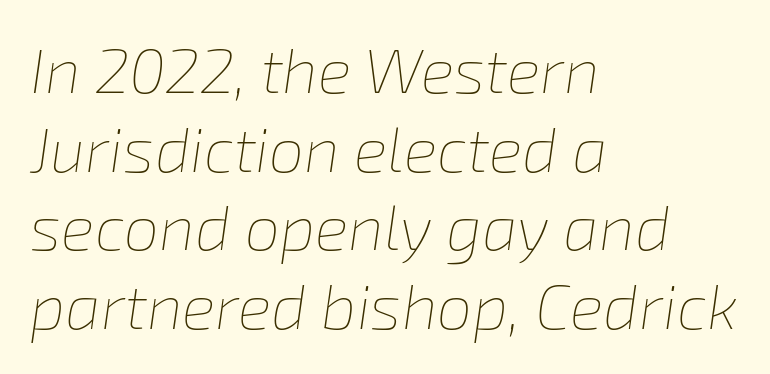
Q: Is the text bold? A: No.
Q: Is the text italic (slanted)? A: Yes, it leans right by about 8 degrees.
Q: Is the text underlined? A: No.
Q: How is the paragraph aligned? A: Left-aligned.
Q: Is the spacing between letters normal or unusually wide? A: Normal.
Q: Is the spacing between lines tight, normal or loose? A: Normal.
Q: Width (condensed, normal, or wide)? A: Normal.
Q: Stroke contrast? A: Low.
Q: x-height? A: Medium.
Q: Monospaced? A: No.
